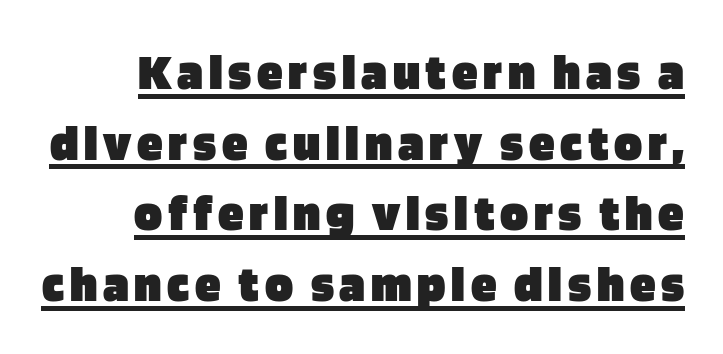
{"serif": "no", "italic": "no", "bold": "yes", "weight": "heavy", "width": "normal", "stroke_contrast": "low", "x_height": "large", "monospaced": "no", "underline": "yes", "line_spacing": "normal", "line_spacing_ratio": 1.36, "glyph_px": 52}
